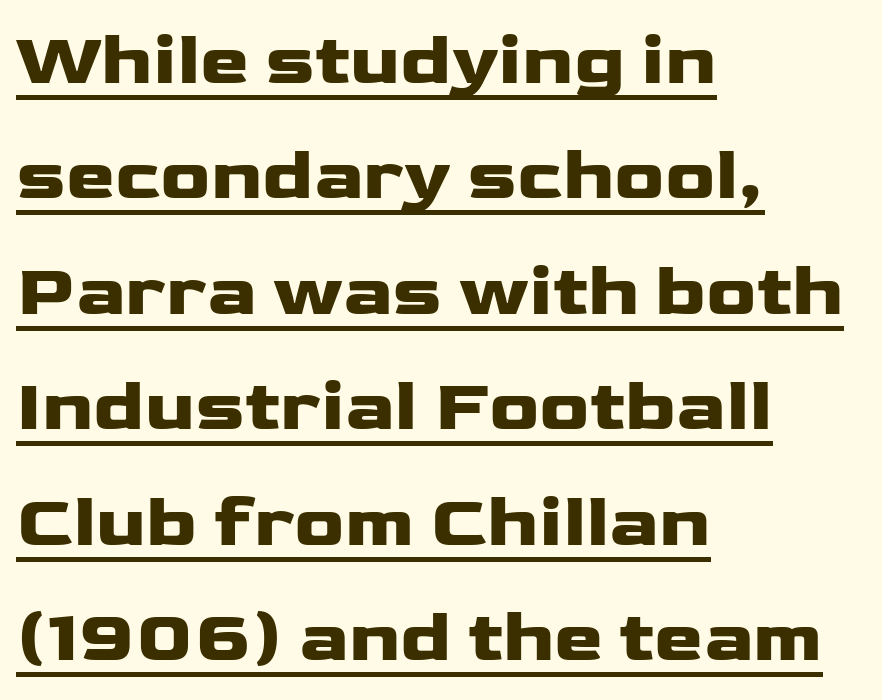
Q: Is the text bold? A: Yes.
Q: Is the text italic (slanted)? A: No, it is upright.
Q: Is the typeface a serif or a sans-serif typeface? A: Sans-serif.
Q: Is the text underlined? A: Yes.
Q: How is the paragraph aligned? A: Left-aligned.
Q: Is the spacing between letters normal or unusually wide? A: Normal.
Q: Is the spacing between lines tight, normal or loose? A: Normal.
Q: Width (condensed, normal, or wide)? A: Wide.
Q: Stroke contrast? A: Low.
Q: x-height? A: Medium.
Q: Monospaced? A: No.
